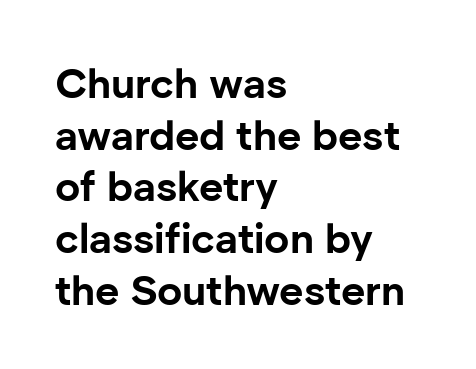
{"serif": "no", "italic": "no", "bold": "yes", "weight": "bold", "width": "normal", "stroke_contrast": "low", "x_height": "medium", "monospaced": "no", "underline": "no", "align": "left", "line_spacing_ratio": 1.23, "letter_spacing": "normal", "letter_spacing_em": 0.0, "glyph_px": 42}
